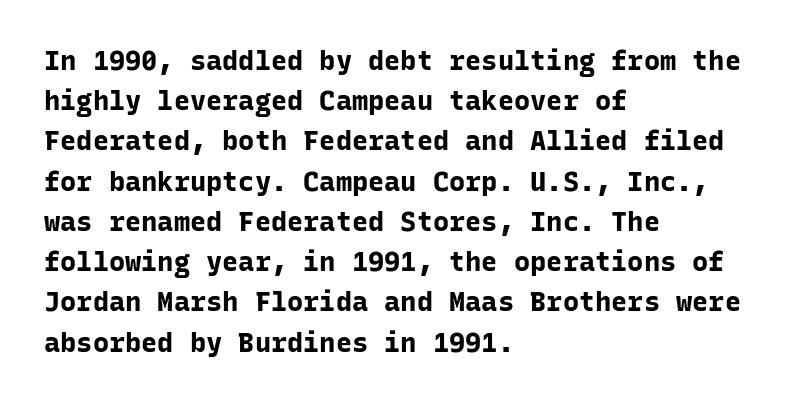
{"italic": "no", "bold": "yes", "underline": "no", "align": "left", "line_spacing": "normal", "line_spacing_ratio": 1.49, "letter_spacing": "normal", "letter_spacing_em": 0.0, "glyph_px": 27}
